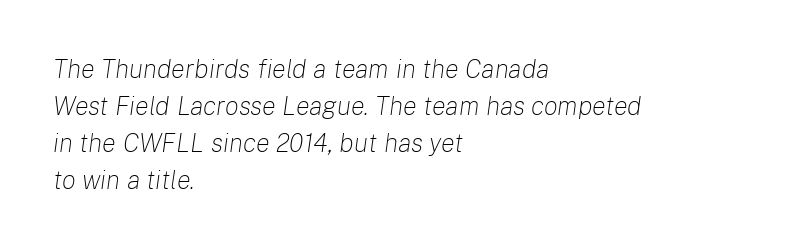
The image shows 26 px text type, italic (leaning right); set left-aligned, normal line spacing (1.42x), normal letter spacing, not underlined.
